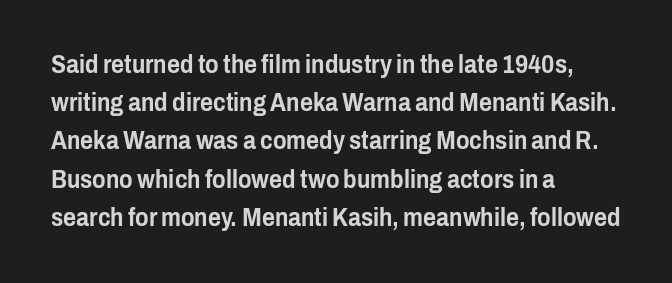
The image shows 25 px text type, upright; set left-aligned, normal line spacing (1.53x), normal letter spacing, not underlined.
